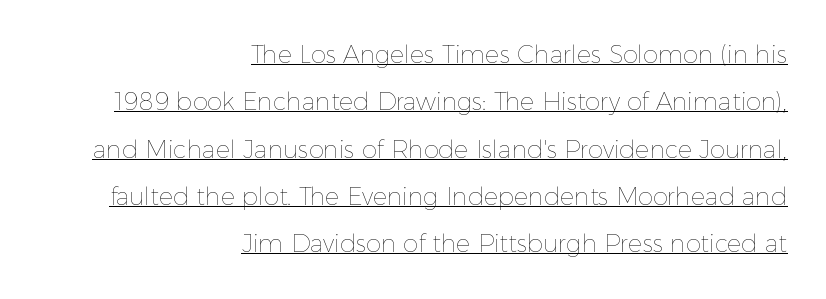
The space between consecutive lines is lavish. In CSS terms this would be text-align: right. The rendered words wear a rule along their underside. Vertical strokes here are truly vertical. Words appear dense and cohesive because spacing is normal. Letters have the restrained weight of plain body copy at most.
